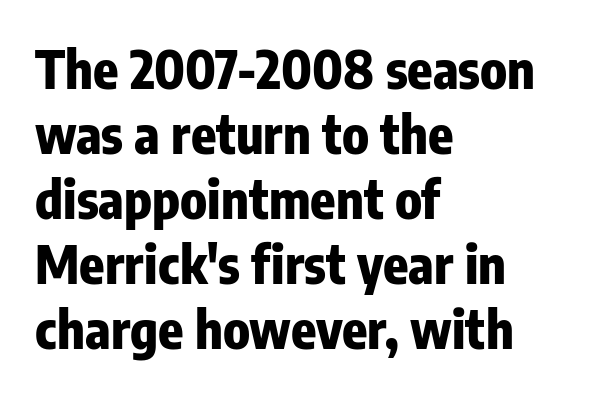
Q: Is the text bold? A: Yes.
Q: Is the text italic (slanted)? A: No, it is upright.
Q: Is the typeface a serif or a sans-serif typeface? A: Sans-serif.
Q: Is the text underlined? A: No.
Q: How is the paragraph aligned? A: Left-aligned.
Q: Is the spacing between letters normal or unusually wide? A: Normal.
Q: Is the spacing between lines tight, normal or loose? A: Normal.
Q: Width (condensed, normal, or wide)? A: Condensed.
Q: Stroke contrast? A: Low.
Q: x-height? A: Medium.
Q: Monospaced? A: No.
